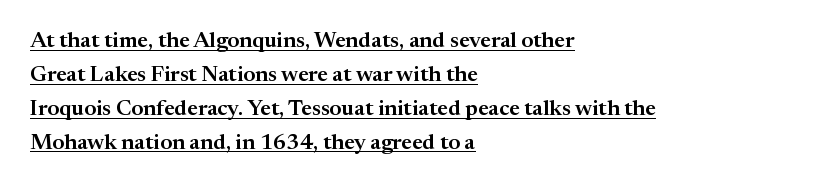
{"italic": "no", "underline": "yes", "align": "left", "line_spacing": "normal", "line_spacing_ratio": 1.54, "letter_spacing": "normal", "letter_spacing_em": 0.0, "glyph_px": 22}
